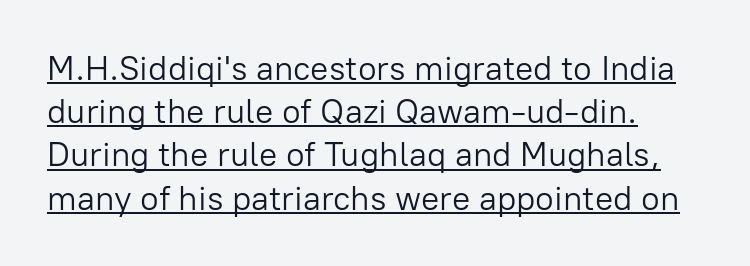
Q: Is the text bold? A: No.
Q: Is the text italic (slanted)? A: No, it is upright.
Q: Is the typeface a serif or a sans-serif typeface? A: Sans-serif.
Q: Is the text underlined? A: Yes.
Q: Is the spacing between letters normal or unusually wide? A: Normal.
Q: Is the spacing between lines tight, normal or loose? A: Normal.
Q: Width (condensed, normal, or wide)? A: Normal.
Q: Stroke contrast? A: Low.
Q: x-height? A: Medium.
Q: Monospaced? A: No.
